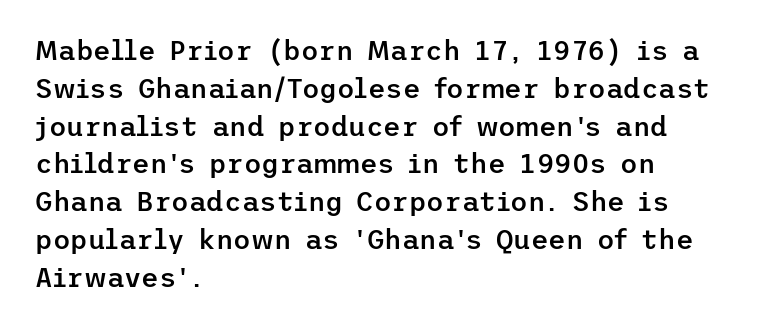
The image shows 27 px text type, upright; set left-aligned, normal line spacing (1.4x), normal letter spacing, not underlined.
